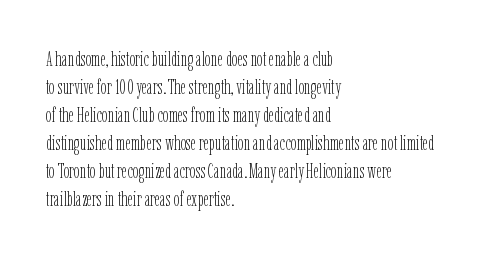
{"italic": "no", "bold": "no", "underline": "no", "align": "left", "line_spacing": "normal", "line_spacing_ratio": 1.33, "letter_spacing": "normal", "letter_spacing_em": 0.0, "glyph_px": 21}
